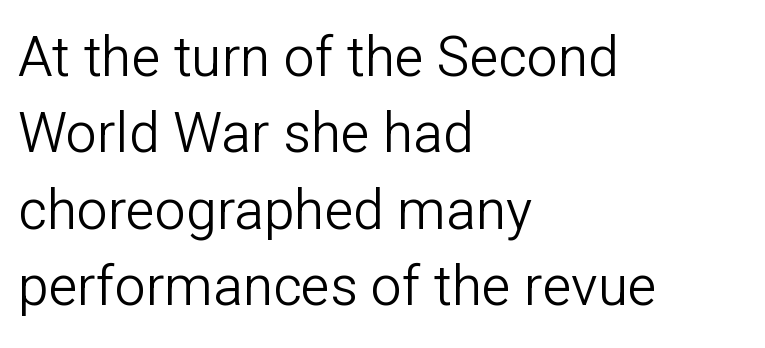
Each word holds together tightly as a unit, with standard inter-letter gaps. The specimen omits any rule beneath the text block's lines. Observe the absence of serifs on each vertical stroke in this sample. Vertical strokes here are truly vertical. The text block is weighted toward the left margin, trailing off unevenly rightward. If you measured baseline to baseline, you'd find a middling distance.
